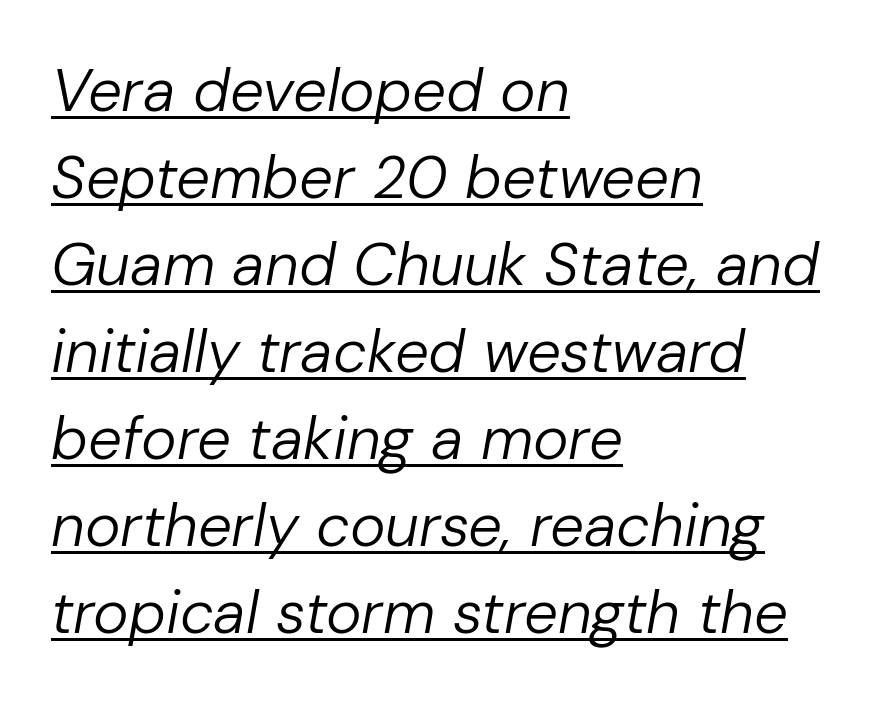
The image shows 60 px regular-weight type, italic (leaning right); set left-aligned, normal line spacing (1.45x), normal letter spacing, underlined; low stroke contrast and a medium x-height.
